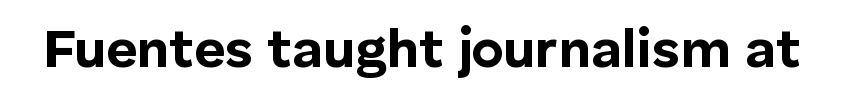
{"serif": "no", "italic": "no", "bold": "yes", "weight": "bold", "width": "normal", "stroke_contrast": "low", "x_height": "medium", "monospaced": "no", "underline": "no", "letter_spacing": "normal", "letter_spacing_em": 0.0, "glyph_px": 54}
